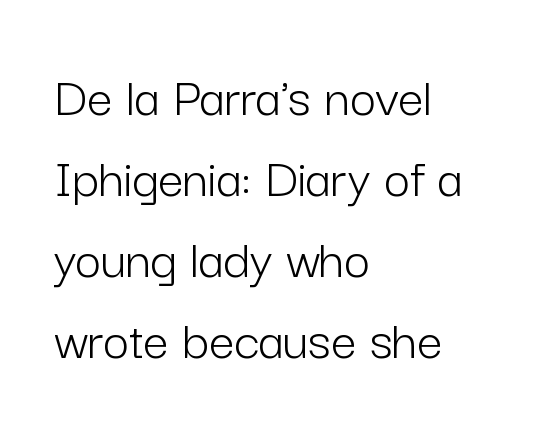
Q: Is the text bold? A: No.
Q: Is the text italic (slanted)? A: No, it is upright.
Q: Is the typeface a serif or a sans-serif typeface? A: Sans-serif.
Q: Is the text underlined? A: No.
Q: How is the paragraph aligned? A: Left-aligned.
Q: Is the spacing between letters normal or unusually wide? A: Normal.
Q: Is the spacing between lines tight, normal or loose? A: Normal.
Q: Width (condensed, normal, or wide)? A: Normal.
Q: Stroke contrast? A: Low.
Q: x-height? A: Medium.
Q: Monospaced? A: No.
